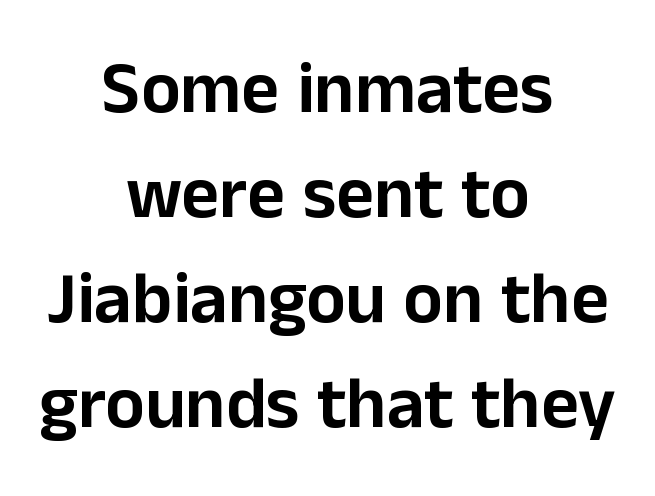
Q: Is the text italic (slanted)? A: No, it is upright.
Q: Is the typeface a serif or a sans-serif typeface? A: Sans-serif.
Q: Is the text underlined? A: No.
Q: How is the paragraph aligned? A: Centered.
Q: Is the spacing between letters normal or unusually wide? A: Normal.
Q: Is the spacing between lines tight, normal or loose? A: Normal.
Q: Width (condensed, normal, or wide)? A: Normal.
Q: Stroke contrast? A: Low.
Q: x-height? A: Medium.
Q: Monospaced? A: No.
